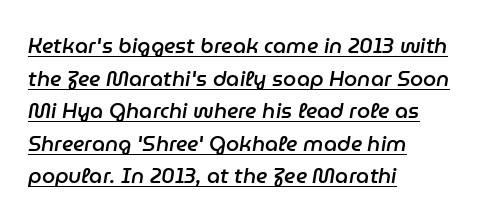
Q: Is the text bold? A: Semi-bold.
Q: Is the text italic (slanted)? A: Yes, it leans right by about 9 degrees.
Q: Is the text underlined? A: Yes.
Q: How is the paragraph aligned? A: Left-aligned.
Q: Is the spacing between letters normal or unusually wide? A: Normal.
Q: Is the spacing between lines tight, normal or loose? A: Normal.
